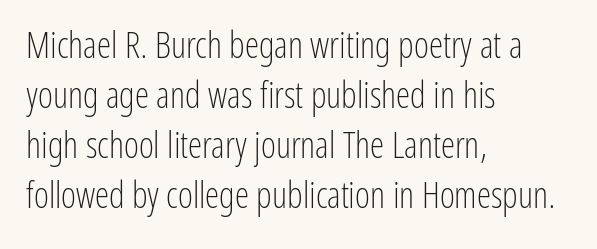
The strokes carry an ordinary text weight at most. The lines sit at an ordinary, default distance from one another. The letters advance in unequal steps, a hallmark of proportional type. The text was rendered using a sans face with plain stroke endings. Nobody touched the tracking dial on this one. Any mark beneath the type? The region is blank.
